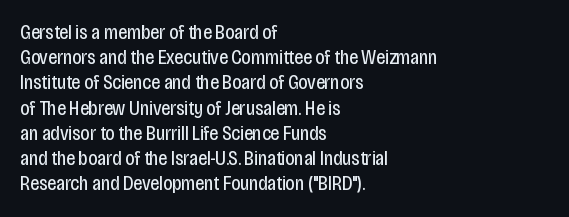
Q: Is the text bold? A: No.
Q: Is the text italic (slanted)? A: No, it is upright.
Q: Is the text underlined? A: No.
Q: How is the paragraph aligned? A: Left-aligned.
Q: Is the spacing between letters normal or unusually wide? A: Normal.
Q: Is the spacing between lines tight, normal or loose? A: Normal.
